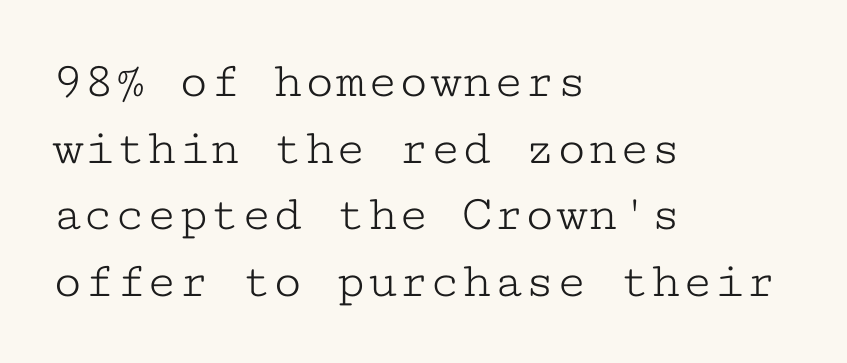
Q: Is the text bold? A: No.
Q: Is the text italic (slanted)? A: No, it is upright.
Q: Is the typeface a serif or a sans-serif typeface? A: Serif.
Q: Is the text underlined? A: No.
Q: How is the paragraph aligned? A: Left-aligned.
Q: Is the spacing between letters normal or unusually wide? A: Normal.
Q: Is the spacing between lines tight, normal or loose? A: Normal.
Q: Width (condensed, normal, or wide)? A: Wide.
Q: Stroke contrast? A: Low.
Q: x-height? A: Medium.
Q: Monospaced? A: Yes.
